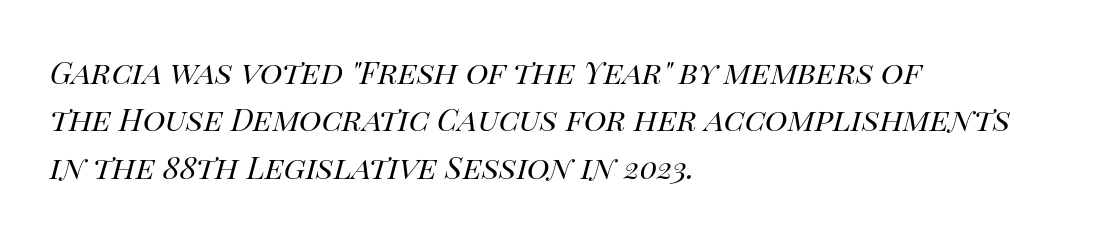
{"italic": "yes", "lean": "right", "slant_degrees": 14, "bold": "no", "weight": "regular", "width": "normal", "stroke_contrast": "high", "x_height": "large", "monospaced": "no", "underline": "no", "align": "left", "line_spacing": "normal", "line_spacing_ratio": 1.53, "letter_spacing": "normal", "letter_spacing_em": 0.0, "glyph_px": 31}
